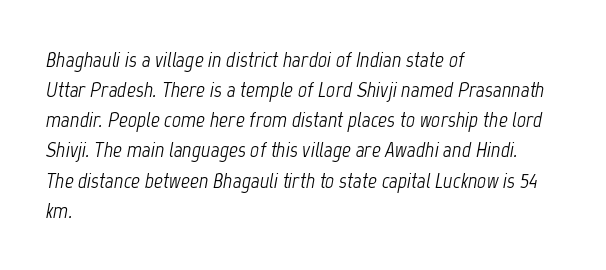
The rendering anchors every line to the left-hand side. Nothing unusual about the tracking: characters are spaced as the font intends. Each row of text sits above clean, open space. When letters slant like this, we call the style italic. The lines sit at an ordinary, default distance from one another. Weight: not bold — regular or lighter.
